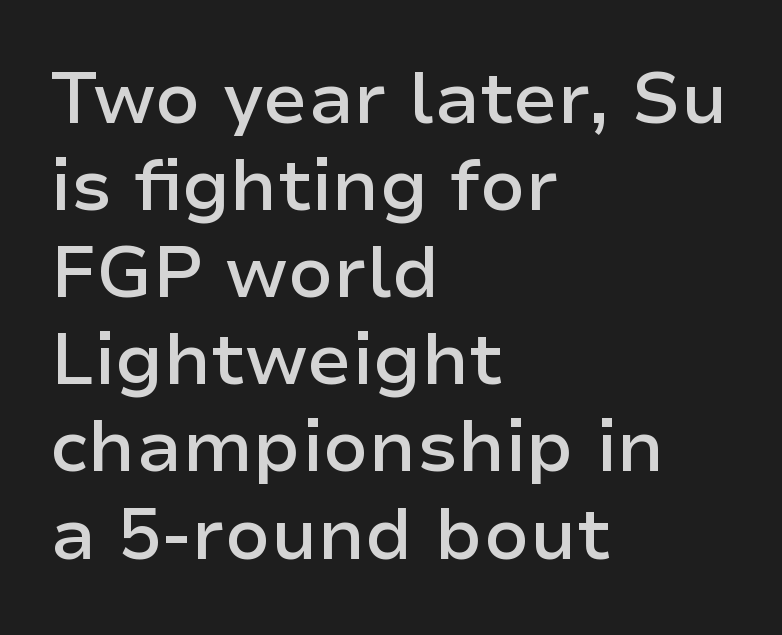
The image shows 72 px semibold sans-serif type, upright; set left-aligned, line spacing 1.21x, normal letter spacing, not underlined; low stroke contrast and a medium x-height.
